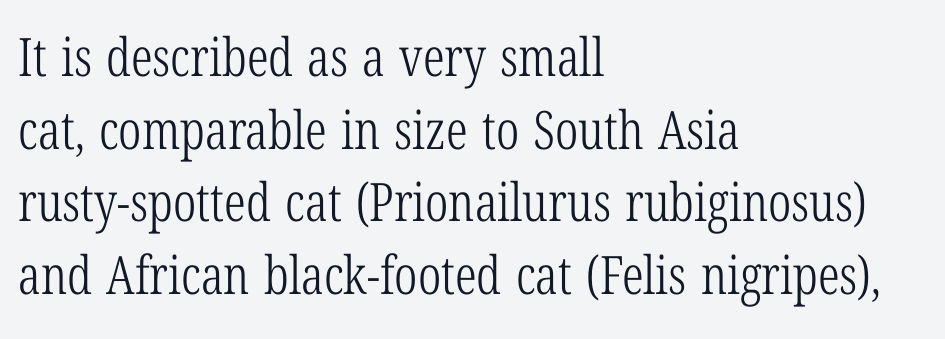
Q: Is the text bold? A: No.
Q: Is the text italic (slanted)? A: No, it is upright.
Q: Is the typeface a serif or a sans-serif typeface? A: Serif.
Q: Is the text underlined? A: No.
Q: How is the paragraph aligned? A: Left-aligned.
Q: Is the spacing between letters normal or unusually wide? A: Normal.
Q: Is the spacing between lines tight, normal or loose? A: Normal.
Q: Width (condensed, normal, or wide)? A: Condensed.
Q: Stroke contrast? A: Low.
Q: x-height? A: Medium.
Q: Monospaced? A: No.
